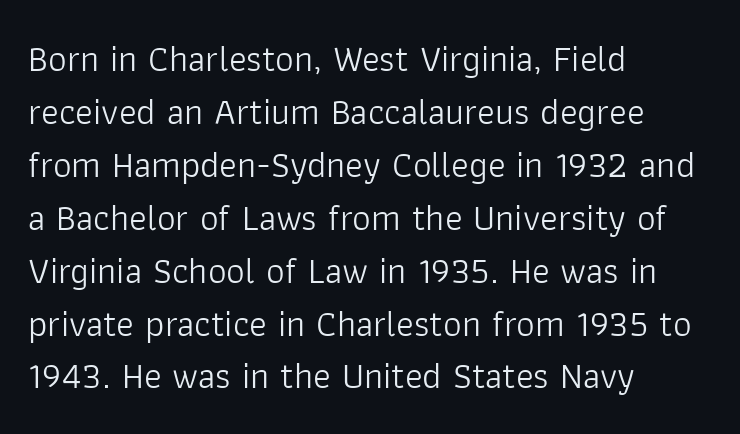
Observe the ordinary spacing: letters are neighbours, not strangers. Think of a printed novel: that variable character pitch is what you see here. This is the regular roman posture of the typeface. Plain, unruled lines of type. Is there much room between lines? A standard amount, neither cramped nor airy. No chunkiness to these letters — they're not bold.
